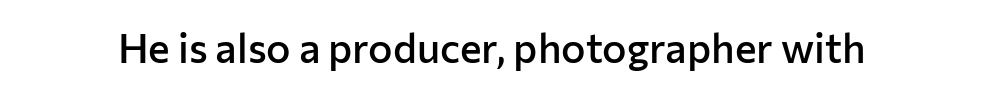
Nothing unusual about the tracking: characters are spaced as the font intends. Italic: no, the glyphs are upright roman. The specimen omits any rule beneath the text block's lines. On the weight axis this lands at semibold, roughly 600. Here the designer chose a conventional face with non-uniform glyph widths. The letters carry no serifs — their stems end cleanly without finishing strokes.
